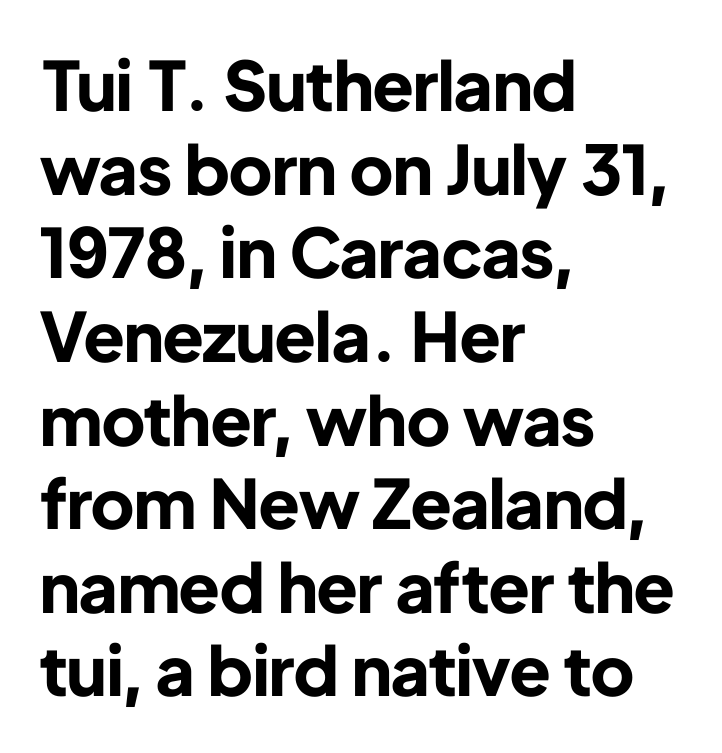
The image shows 68 px bold sans-serif type, upright; set left-aligned, line spacing 1.23x, normal letter spacing, not underlined; low stroke contrast and a medium x-height.
